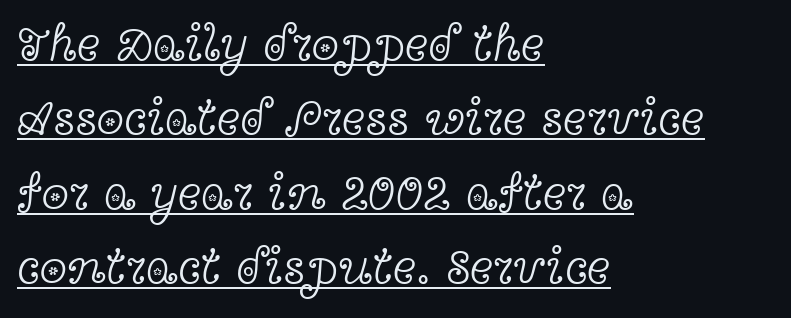
{"serif": "yes", "italic": "no", "bold": "no", "weight": "light", "width": "wide", "x_height": "medium", "monospaced": "no", "underline": "yes", "align": "left", "line_spacing": "normal", "line_spacing_ratio": 1.49, "letter_spacing": "normal", "letter_spacing_em": 0.0, "glyph_px": 50}
